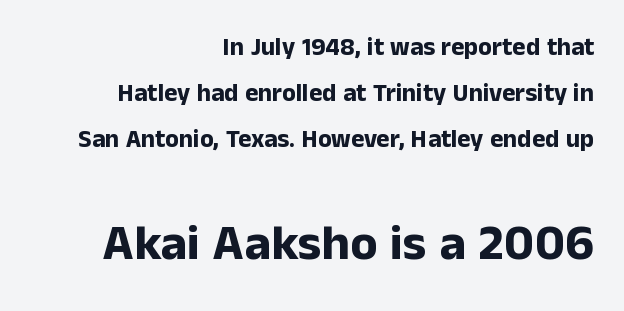
The image shows 50 px bold sans-serif type, upright; set right-aligned, line spacing 1.85x, normal letter spacing, not underlined; the second (bottom) block is 2.0x larger; low stroke contrast and a medium x-height.
